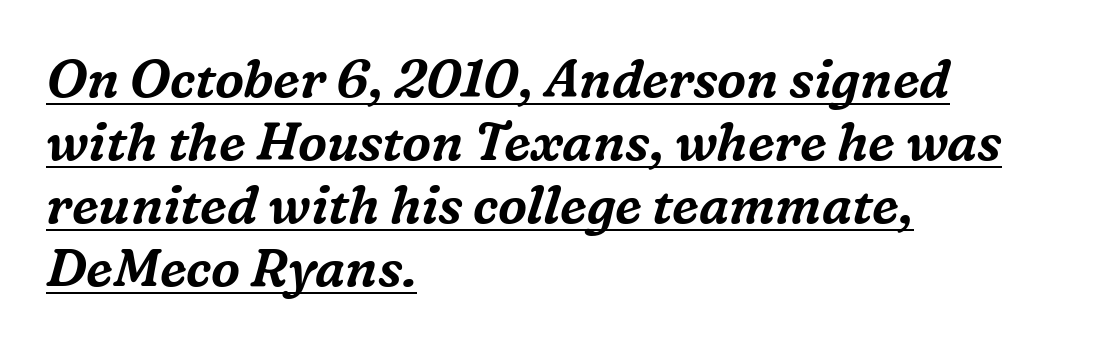
Looks like regular typesetting: each glyph gets only the width it needs. Designer's note — italics engaged. Standard letterfit; no display-style spreading of the glyphs. Visually the block forms a straight wall on the left and a jagged coastline on the right. These lines are composed in type with serifs.
